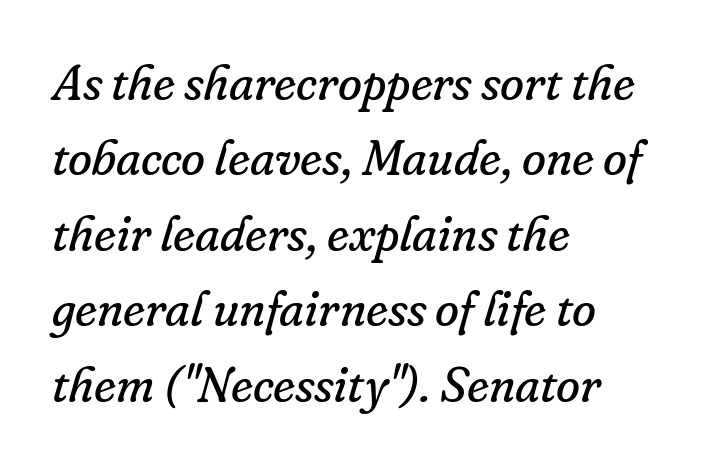
Q: Is the text bold? A: No.
Q: Is the text italic (slanted)? A: Yes, it leans right by about 16 degrees.
Q: Is the typeface a serif or a sans-serif typeface? A: Serif.
Q: Is the text underlined? A: No.
Q: How is the paragraph aligned? A: Left-aligned.
Q: Is the spacing between letters normal or unusually wide? A: Normal.
Q: Is the spacing between lines tight, normal or loose? A: Normal.
Q: Width (condensed, normal, or wide)? A: Normal.
Q: Stroke contrast? A: Low.
Q: x-height? A: Small.
Q: Monospaced? A: No.
